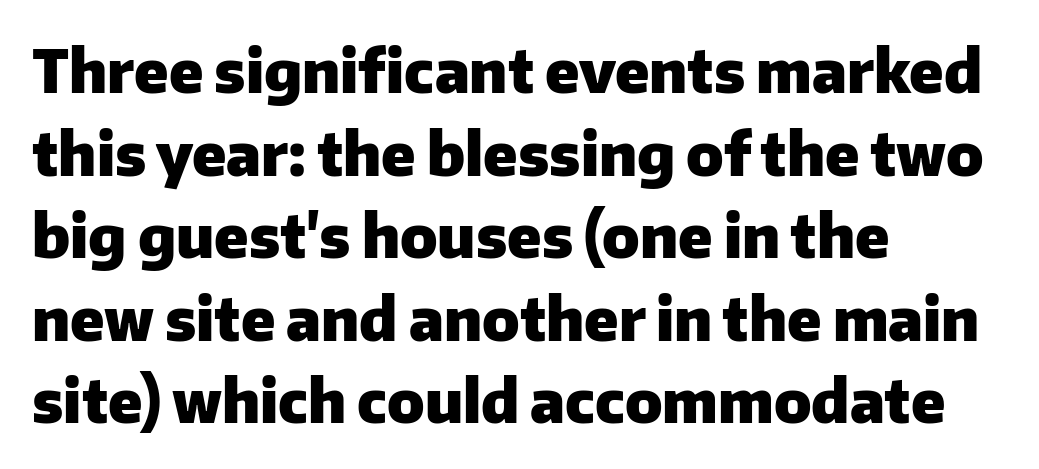
The image shows 59 px heavy sans-serif type, upright; set left-aligned, normal line spacing (1.4x), normal letter spacing, not underlined; low stroke contrast and a medium x-height.
